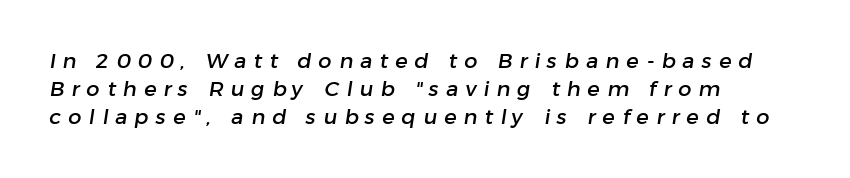
Q: Is the text underlined? A: No.
Q: How is the paragraph aligned? A: Left-aligned.
Q: Is the spacing between letters normal or unusually wide? A: Unusually wide.
Q: Is the spacing between lines tight, normal or loose? A: Normal.
